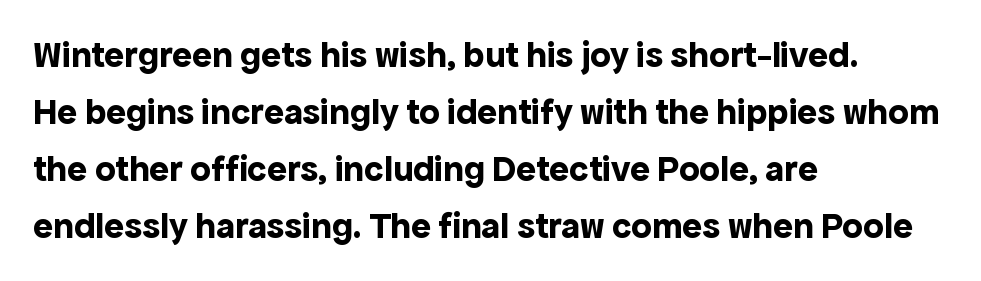
Q: Is the text bold? A: Yes.
Q: Is the text italic (slanted)? A: No, it is upright.
Q: Is the typeface a serif or a sans-serif typeface? A: Sans-serif.
Q: Is the text underlined? A: No.
Q: How is the paragraph aligned? A: Left-aligned.
Q: Is the spacing between letters normal or unusually wide? A: Normal.
Q: Is the spacing between lines tight, normal or loose? A: Normal.
Q: Width (condensed, normal, or wide)? A: Normal.
Q: x-height? A: Medium.
Q: Monospaced? A: No.
